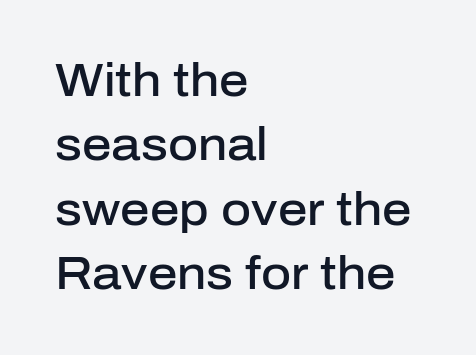
Is this a fixed-width face? No — the glyphs have proportional, varying widths. Layout note: lines flush left. Serif or sans? Sans — the stroke terminals are bare. The area under the type is left untouched. The strokes are fattened partway — semibold, not bold.
